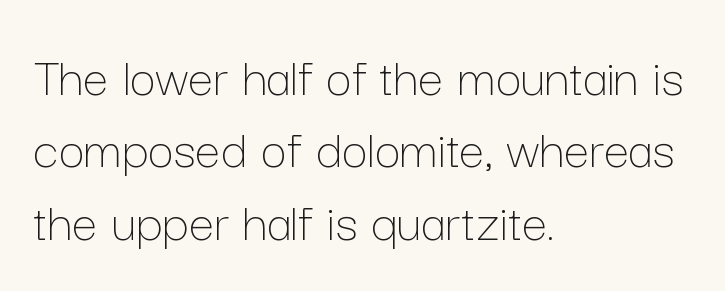
The rendering uses a moderate line-height, typical for paragraphs. You could call the tracking neutral — neither tight nor loose. The specimen omits any rule beneath the text block's lines. Here the designer chose a conventional face with non-uniform glyph widths.
